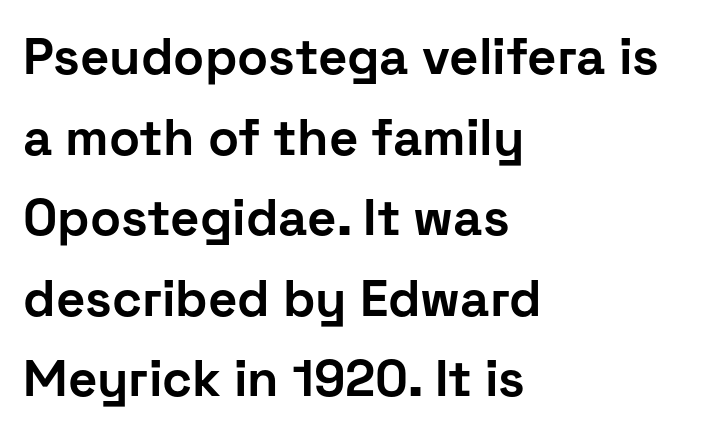
{"serif": "no", "italic": "no", "bold": "yes", "weight": "bold", "width": "normal", "stroke_contrast": "low", "x_height": "medium", "monospaced": "no", "underline": "no", "align": "left", "line_spacing": "normal", "line_spacing_ratio": 1.58, "letter_spacing": "normal", "letter_spacing_em": 0.0, "glyph_px": 51}
